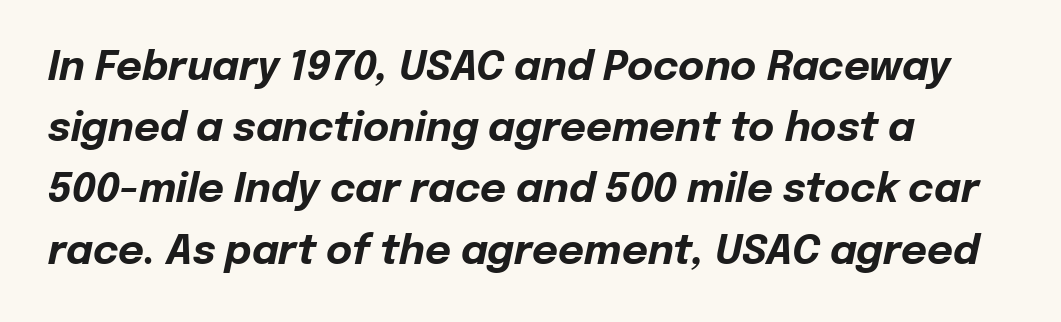
The image shows 40 px bold type, italic (leaning right); set left-aligned, normal line spacing (1.53x), normal letter spacing, not underlined; low stroke contrast and a medium x-height.
